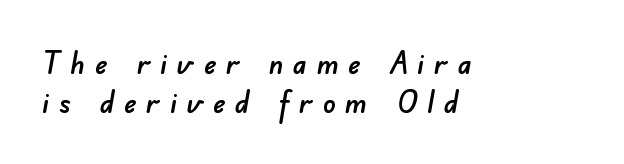
A typesetter would call this proportional, since set widths differ per character. The typesetter chose a ragged-right arrangement here. Has an underline been added? It has not. The typeface chosen for these lines omits serifs. Between one letter and the next there's a generous, obvious gap.
